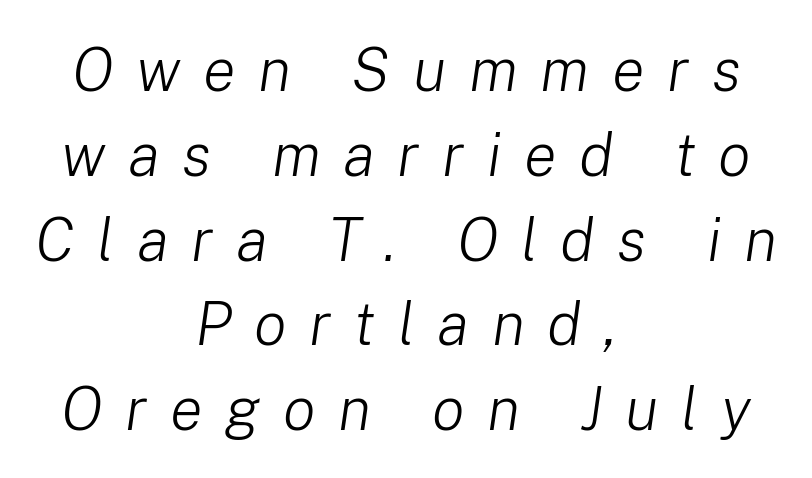
The image shows 61 px light type, italic (leaning right); set centered, normal line spacing (1.39x), unusually wide letter spacing (+0.37 em), not underlined; low stroke contrast and a medium x-height.
